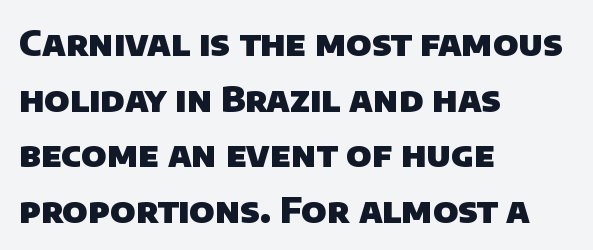
Compared with typical body copy, the letter spacing here is the same. A sans-serif font was chosen for this passage. A bare baseline throughout the passage. Weight: bold.
